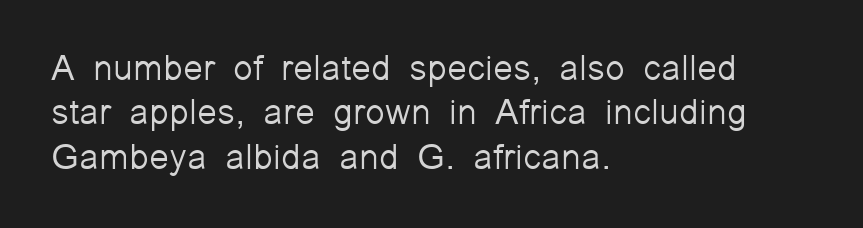
Caption: standard tracking, unaltered. The words here are not underlined. Weight class: somewhere from thin through regular. Line starts are locked; line ends wander. The glyphs in this specimen are sans serif. You could not count columns in this text — the font is proportionally spaced.
